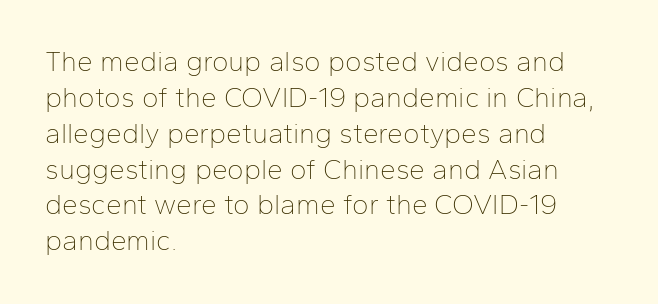
Does the lettering tilt? It doesn't — this is upright. This is not heavy type; no bold has been used. A typesetter would call this zero additional tracking. Grotesque or geometric, the face here clearly has no serifs. All the whitespace from short lines collects on the right.
